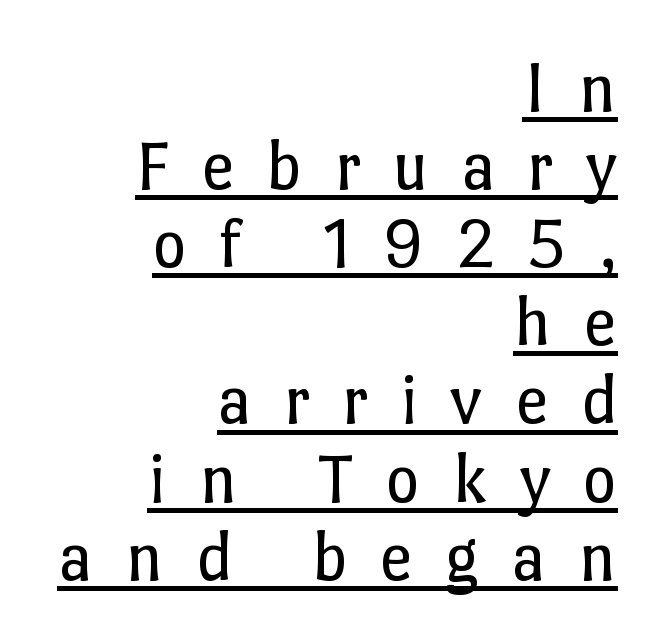
{"italic": "no", "bold": "no", "weight": "regular", "width": "normal", "stroke_contrast": "low", "x_height": "medium", "monospaced": "no", "underline": "yes", "align": "right", "line_spacing": "tight", "line_spacing_ratio": 1.07, "letter_spacing": "wide", "letter_spacing_em": 0.44, "glyph_px": 73}
